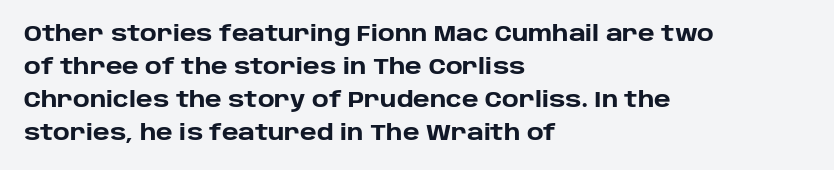
Q: Is the text bold? A: Yes.
Q: Is the text italic (slanted)? A: No, it is upright.
Q: Is the text underlined? A: No.
Q: How is the paragraph aligned? A: Left-aligned.
Q: Is the spacing between letters normal or unusually wide? A: Normal.
Q: Is the spacing between lines tight, normal or loose? A: Normal.
